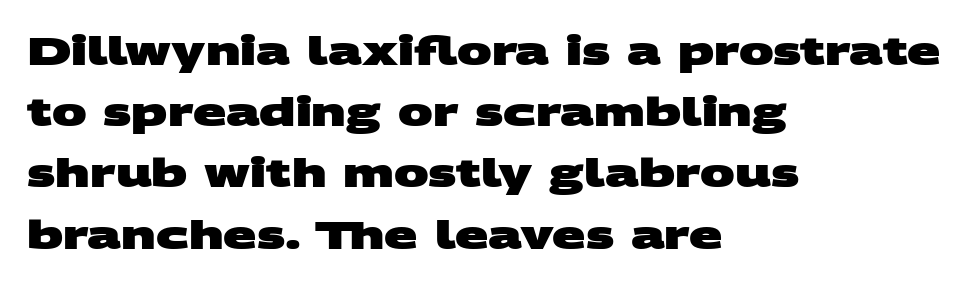
Caption: bold face, heavy strokes. A typesetter would call this leading conventional body-copy spacing. These lines are rendered in a variable-pitch font. Glance below the letters and you will spot only blank space. Reading down the block, your eye returns to a fixed left position each line. Classification — sans serif.
